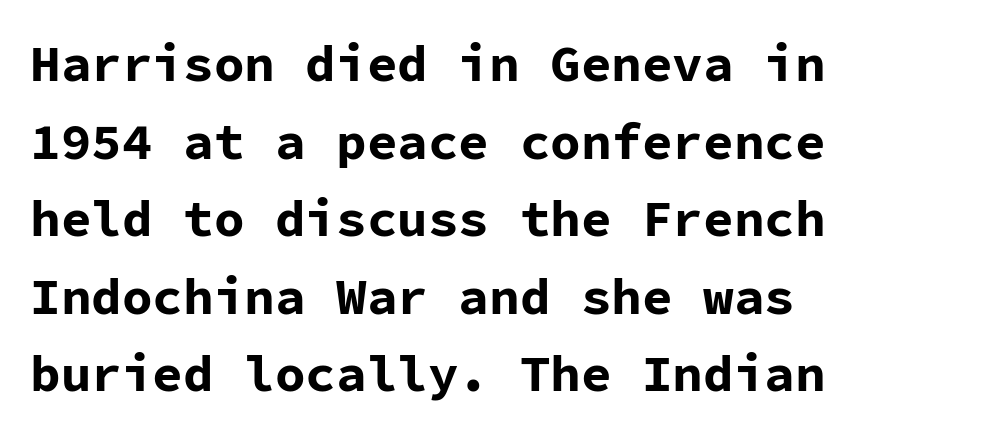
The image shows 51 px bold sans-serif type, upright, monospaced; set left-aligned, normal line spacing (1.52x), normal letter spacing, not underlined; low stroke contrast and a medium x-height.
